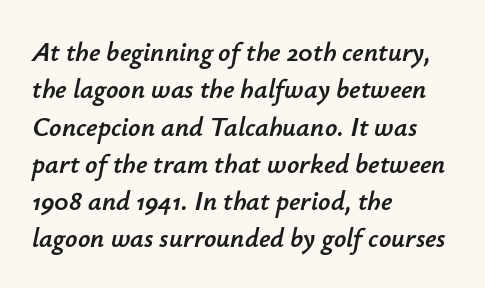
Q: Is the text italic (slanted)? A: Yes, it leans right by about 12 degrees.
Q: Is the text underlined? A: No.
Q: How is the paragraph aligned? A: Left-aligned.
Q: Is the spacing between letters normal or unusually wide? A: Normal.
Q: Is the spacing between lines tight, normal or loose? A: Normal.
